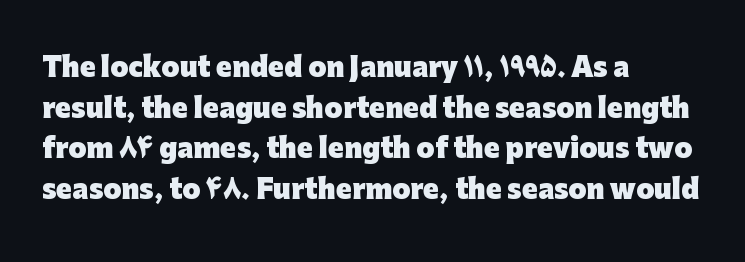
The image shows 26 px bold type, upright; set left-aligned, normal line spacing (1.56x), normal letter spacing, not underlined.
